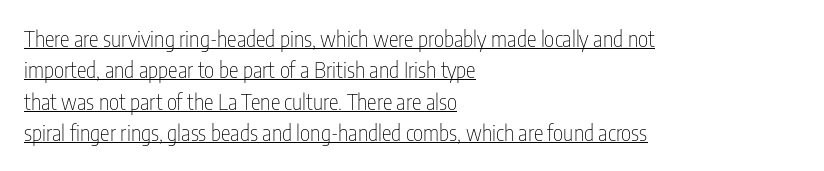
The image shows 22 px text type, upright; set left-aligned, normal line spacing (1.43x), normal letter spacing, underlined.
